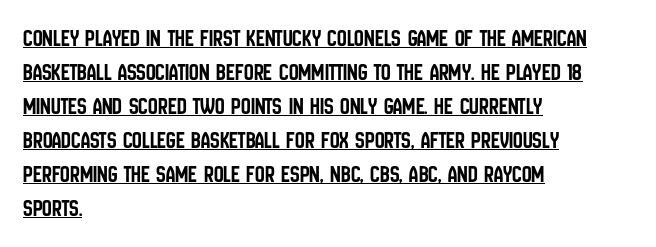
Q: Is the text italic (slanted)? A: No, it is upright.
Q: Is the text underlined? A: Yes.
Q: How is the paragraph aligned? A: Left-aligned.
Q: Is the spacing between letters normal or unusually wide? A: Normal.
Q: Is the spacing between lines tight, normal or loose? A: Normal.
